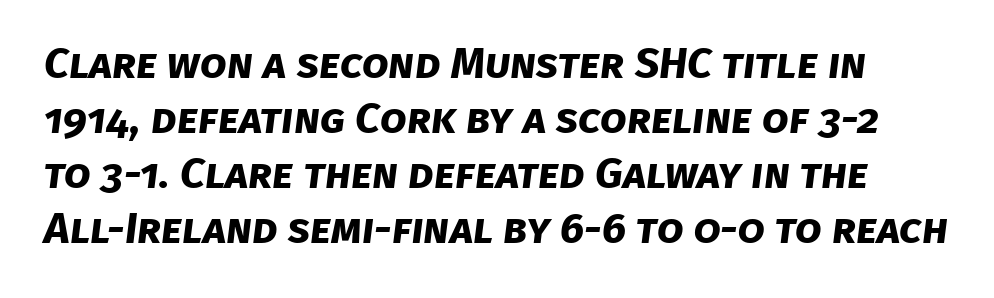
Q: Is the text bold? A: Yes.
Q: Is the typeface a serif or a sans-serif typeface? A: Sans-serif.
Q: Is the text underlined? A: No.
Q: Is the spacing between letters normal or unusually wide? A: Normal.
Q: Is the spacing between lines tight, normal or loose? A: Normal.
Q: Width (condensed, normal, or wide)? A: Normal.
Q: Stroke contrast? A: Low.
Q: x-height? A: Large.
Q: Monospaced? A: No.
